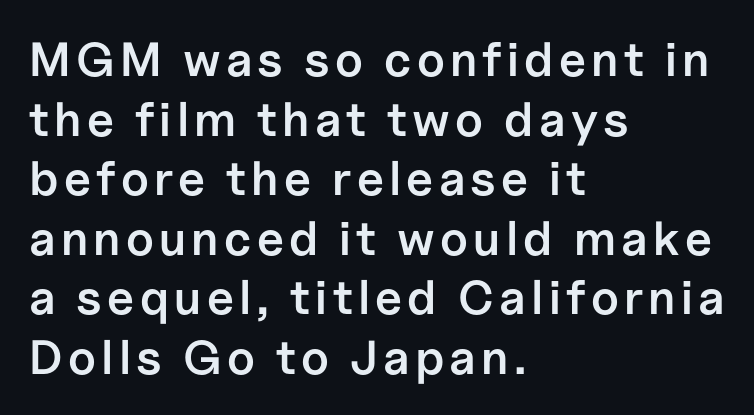
Q: Is the text bold? A: Semi-bold.
Q: Is the text italic (slanted)? A: No, it is upright.
Q: Is the typeface a serif or a sans-serif typeface? A: Sans-serif.
Q: Is the text underlined? A: No.
Q: How is the paragraph aligned? A: Left-aligned.
Q: Width (condensed, normal, or wide)? A: Normal.
Q: Stroke contrast? A: Low.
Q: x-height? A: Medium.
Q: Monospaced? A: No.
